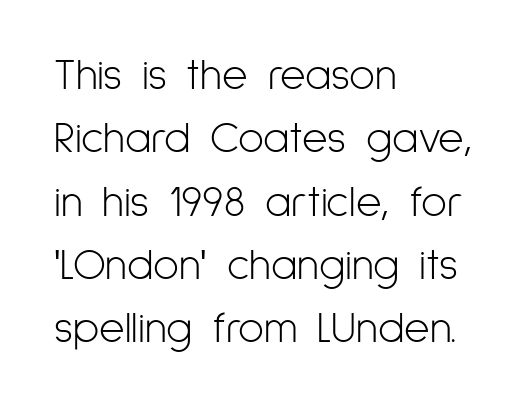
The image shows 44 px light, condensed sans-serif type, upright; set left-aligned, normal line spacing (1.44x), normal letter spacing, not underlined; low stroke contrast and a medium x-height.
